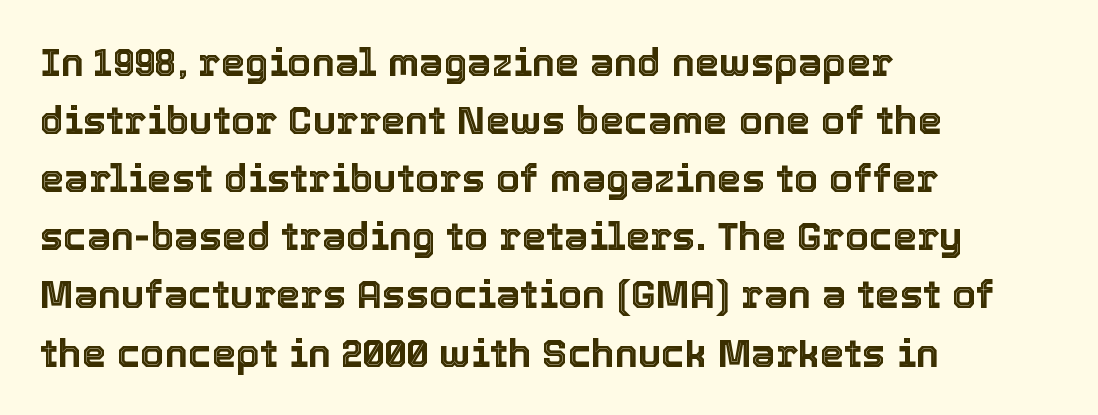
Type without underlining. In terms of leading, this rendering sits right in the middle. Is there any slant? The stems are plumb. Every row of glyphs begins at an identical x-position on the left. There is no visible air inserted between adjacent glyphs.
